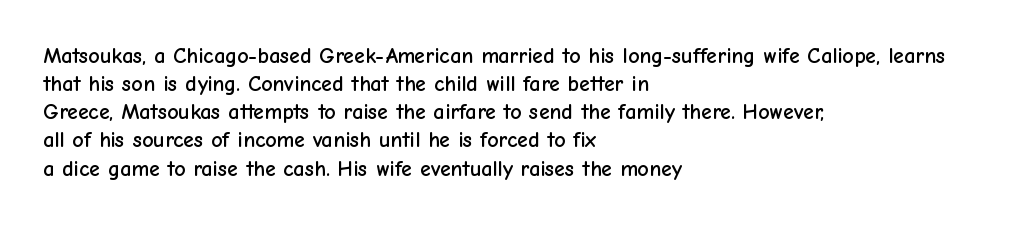
Style check: upright. Decoration check: the copy has no underline. The gaps between neighbouring characters are ordinary and unremarkable. This sample is left-justified, so line endings fall wherever the words run out. The rows are spaced the way most documents space them.
